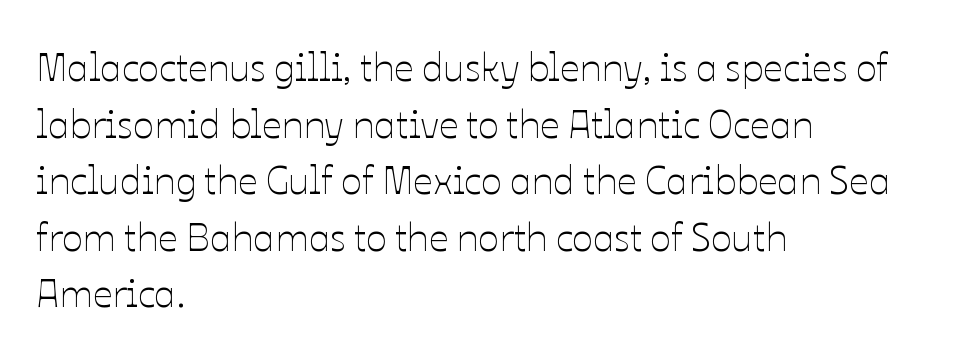
The image shows 39 px thin type, upright; set left-aligned, normal line spacing (1.45x), normal letter spacing, not underlined; low stroke contrast and a medium x-height.
